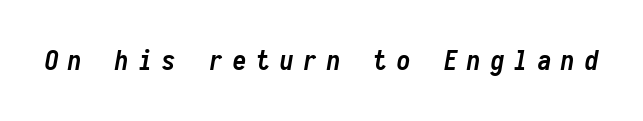
{"italic": "yes", "lean": "right", "slant_degrees": 10, "bold": "yes", "underline": "no", "letter_spacing": "wide", "letter_spacing_em": 0.37, "glyph_px": 27}
